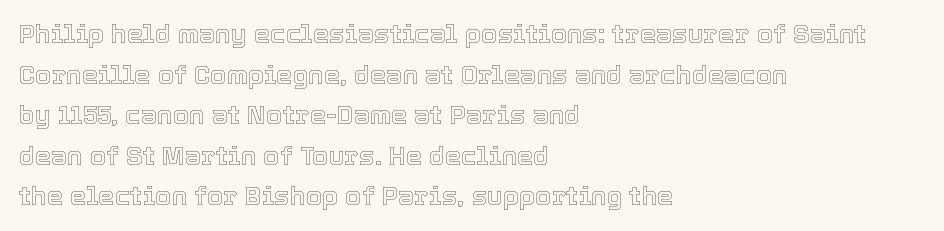
Q: Is the text italic (slanted)? A: No, it is upright.
Q: Is the text underlined? A: No.
Q: How is the paragraph aligned? A: Left-aligned.
Q: Is the spacing between letters normal or unusually wide? A: Normal.
Q: Is the spacing between lines tight, normal or loose? A: Normal.
